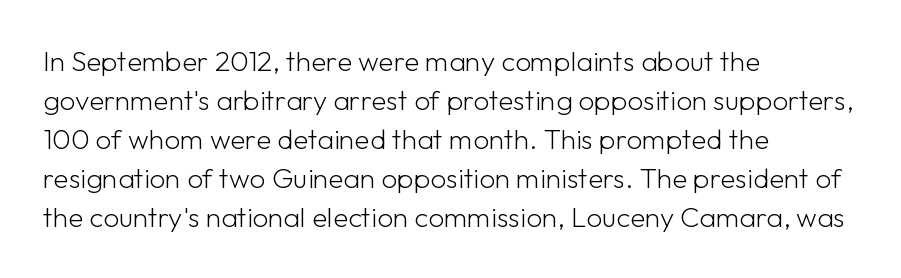
Here the glyphs are tracked normally, forming tight word shapes. Look at the bottom of the vertical strokes: they stop flat, with no serifs. A roman cut, with each character standing at attention. Reading down the column, the eye jumps a familiar distance to each next line. Underlining? Definitely not there. The letters advance in unequal steps, a hallmark of proportional type.
